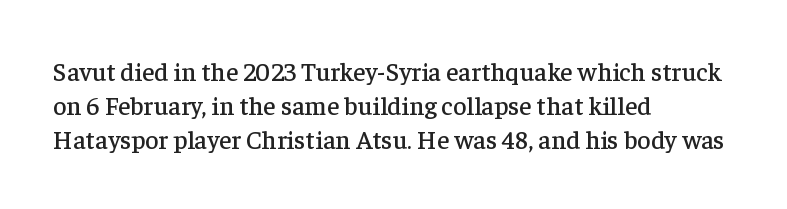
The image shows 26 px text type, upright; set left-aligned, normal line spacing (1.31x), normal letter spacing, not underlined.
